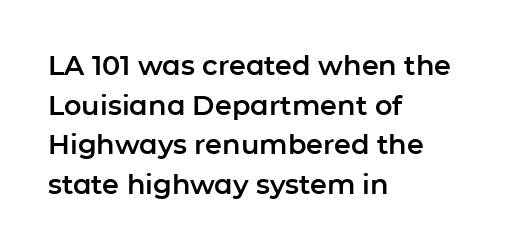
Reading down the column, the eye jumps a familiar distance to each next line. The gaps between neighbouring characters are ordinary and unremarkable. Every character sits straight up, as roman type does. These lines stack with their left ends in a neat column. Bare-footed words on every line.
